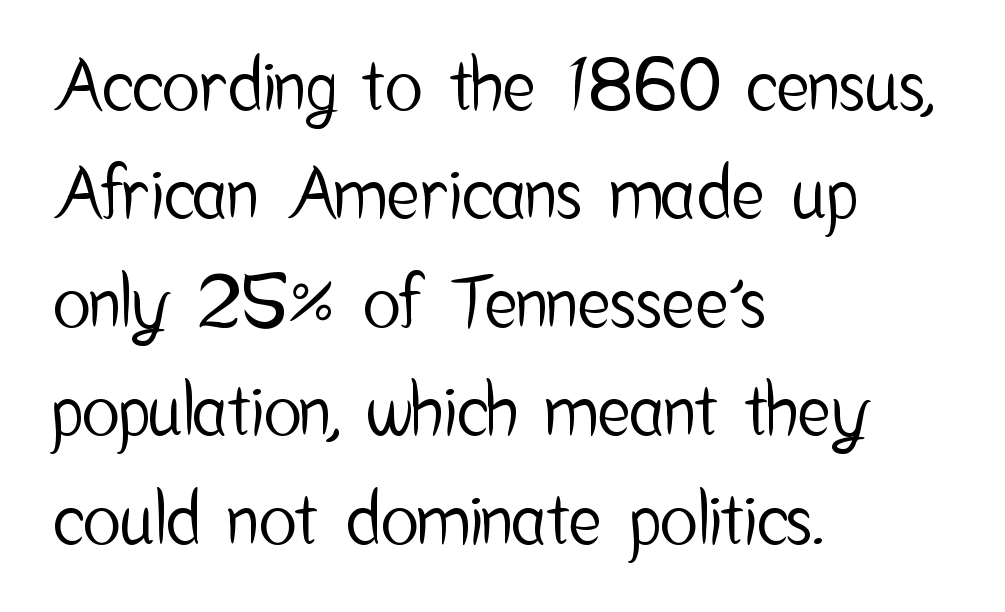
Q: Is the text italic (slanted)? A: No, it is upright.
Q: Is the typeface a serif or a sans-serif typeface? A: Sans-serif.
Q: Is the text underlined? A: No.
Q: How is the paragraph aligned? A: Left-aligned.
Q: Is the spacing between letters normal or unusually wide? A: Normal.
Q: Is the spacing between lines tight, normal or loose? A: Normal.
Q: Width (condensed, normal, or wide)? A: Condensed.
Q: Stroke contrast? A: Low.
Q: x-height? A: Medium.
Q: Monospaced? A: No.
